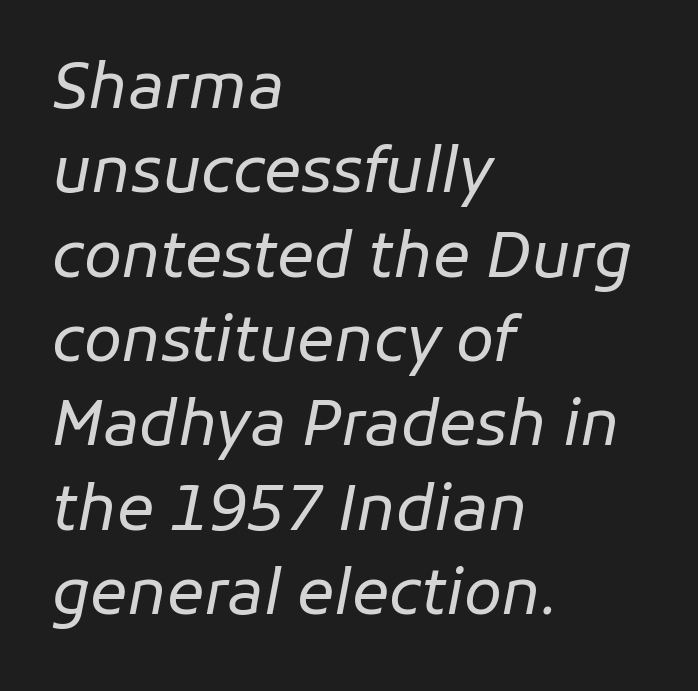
Does the lettering tilt? It does — this is italic. The type is set solid horizontally, with unmodified tracking. The passage shown stacks its lines at a standard gap. Think of a printed novel: that variable character pitch is what you see here. No extra ink here — the face is not bold.
